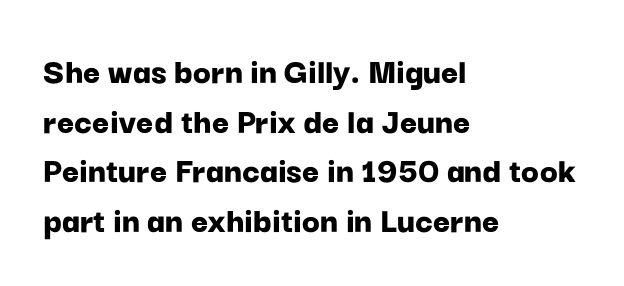
A normal amount of white space separates one row of letters from the next. The strip under each line holds only bare page. The lettering stays uniformly vertical, giving the passage a roman look. A typesetter would call this zero additional tracking. A typesetter would call this proportional, since set widths differ per character.
